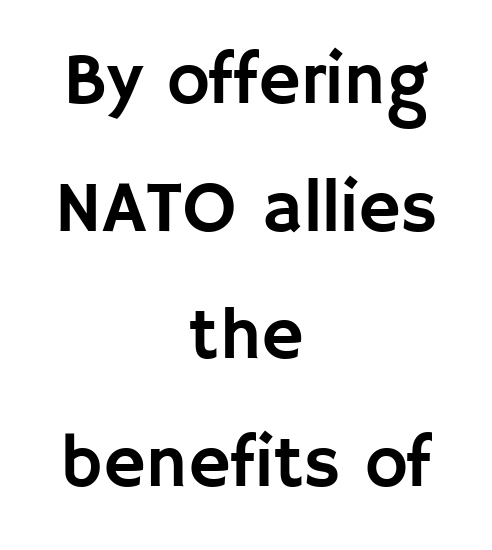
Q: Is the text italic (slanted)? A: No, it is upright.
Q: Is the typeface a serif or a sans-serif typeface? A: Sans-serif.
Q: Is the text underlined? A: No.
Q: How is the paragraph aligned? A: Centered.
Q: Is the spacing between letters normal or unusually wide? A: Normal.
Q: Width (condensed, normal, or wide)? A: Normal.
Q: Stroke contrast? A: Low.
Q: x-height? A: Large.
Q: Monospaced? A: No.
